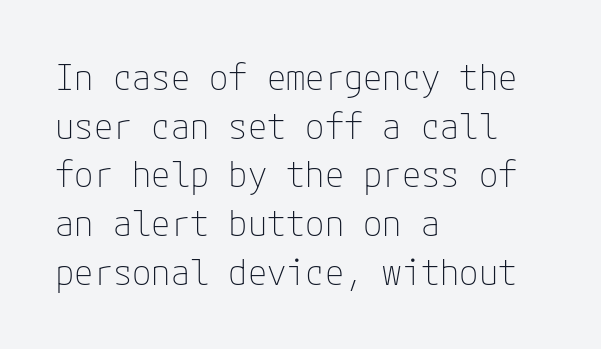
Clear beneath every line of the passage. This sample uses plain, unmodified letter spacing. Regarding serifs, this sample does without them. Horizontally, the lines are justified to the leading edge only. If you drew a line through each stem, it would be perfectly vertical. Each new line begins a customary step beneath the previous one.
